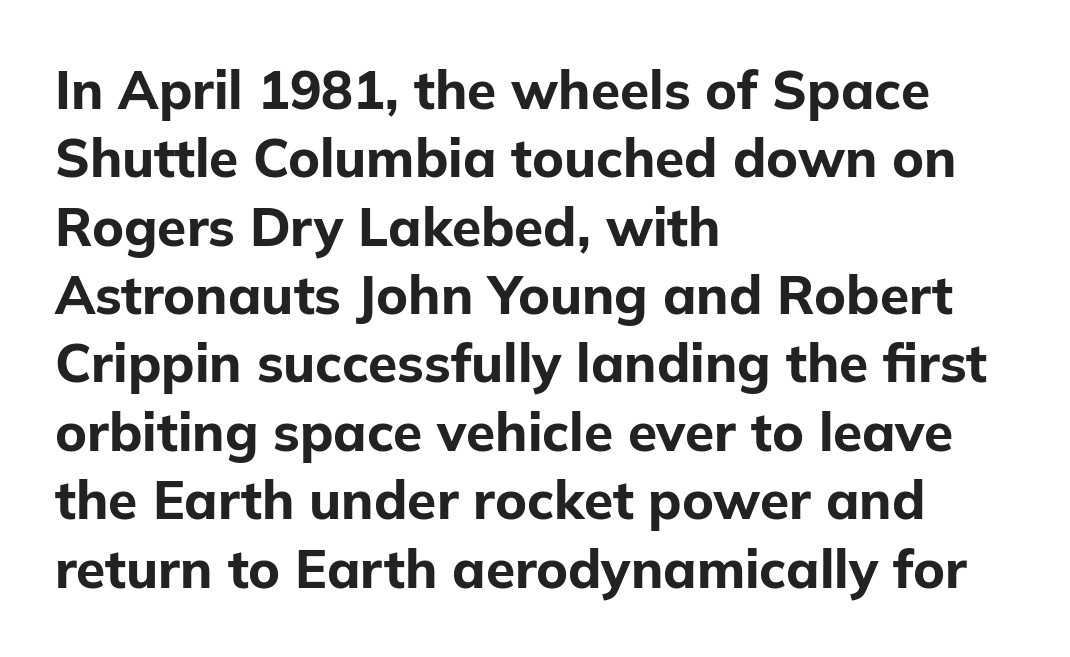
Q: Is the text bold? A: Yes.
Q: Is the text italic (slanted)? A: No, it is upright.
Q: Is the typeface a serif or a sans-serif typeface? A: Sans-serif.
Q: Is the text underlined? A: No.
Q: How is the paragraph aligned? A: Left-aligned.
Q: Is the spacing between letters normal or unusually wide? A: Normal.
Q: Is the spacing between lines tight, normal or loose? A: Normal.
Q: Width (condensed, normal, or wide)? A: Normal.
Q: Stroke contrast? A: Low.
Q: x-height? A: Medium.
Q: Monospaced? A: No.
